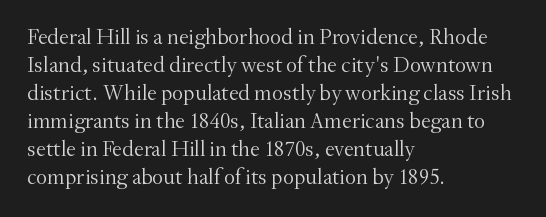
{"italic": "no", "bold": "no", "underline": "no", "align": "left", "line_spacing": "normal", "line_spacing_ratio": 1.27, "letter_spacing": "normal", "letter_spacing_em": 0.0, "glyph_px": 22}
